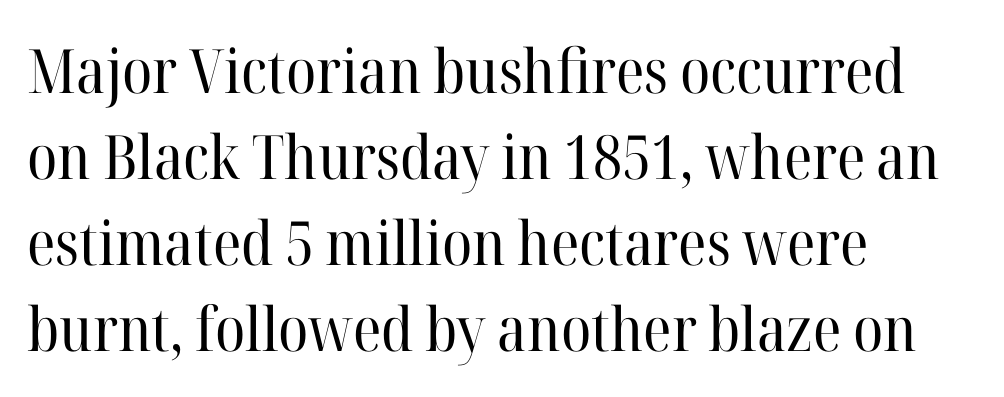
This reads as an unemphasized weight, regular at the heaviest. Spacing between characters is what you'd get straight out of the box. This sample has the flowing, uneven cadence of proportional lettering. Lines of text with bare space underneath.
